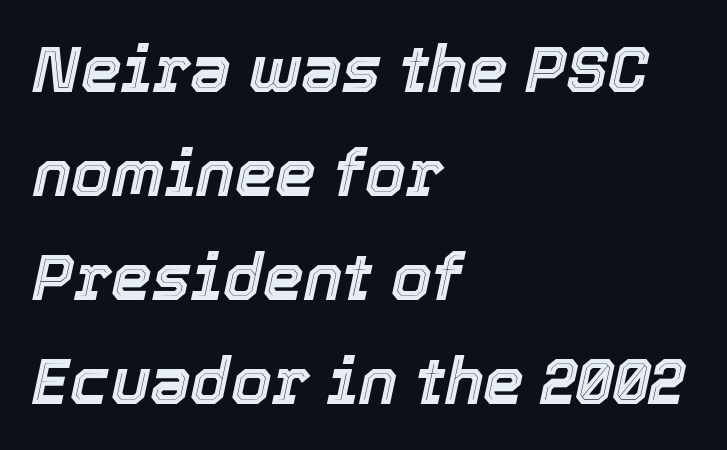
{"italic": "yes", "lean": "right", "slant_degrees": 12, "width": "normal", "x_height": "medium", "monospaced": "no", "underline": "no", "align": "left", "line_spacing": "normal", "line_spacing_ratio": 1.6, "letter_spacing": "normal", "letter_spacing_em": 0.0, "glyph_px": 65}
